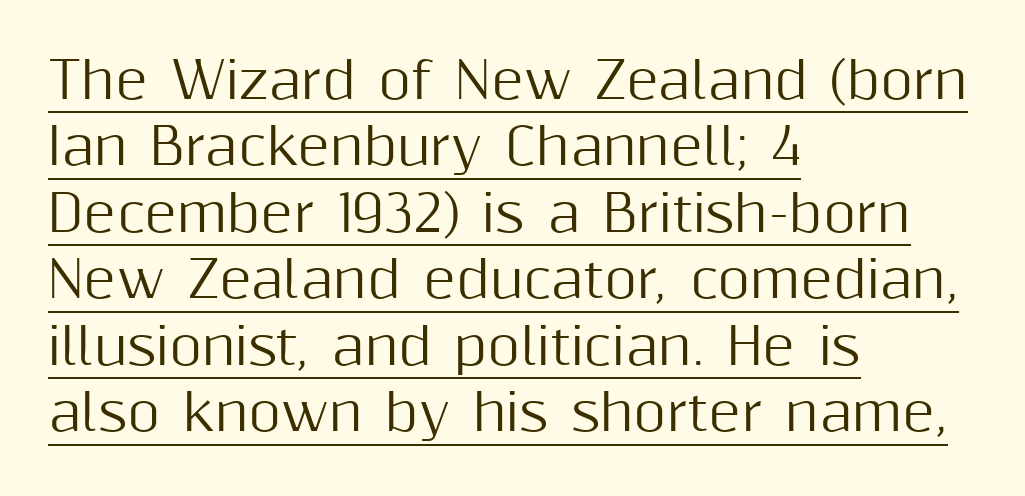
Q: Is the text italic (slanted)? A: No, it is upright.
Q: Is the typeface a serif or a sans-serif typeface? A: Sans-serif.
Q: Is the text underlined? A: Yes.
Q: How is the paragraph aligned? A: Left-aligned.
Q: Is the spacing between letters normal or unusually wide? A: Normal.
Q: Is the spacing between lines tight, normal or loose? A: Normal.
Q: Width (condensed, normal, or wide)? A: Normal.
Q: Stroke contrast? A: Medium.
Q: x-height? A: Medium.
Q: Monospaced? A: No.
